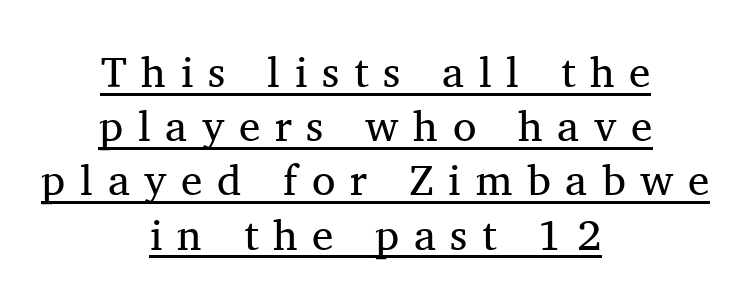
{"serif": "yes", "italic": "no", "bold": "no", "weight": "regular", "width": "normal", "stroke_contrast": "medium", "x_height": "medium", "monospaced": "no", "underline": "yes", "align": "center", "line_spacing": "normal", "line_spacing_ratio": 1.26, "letter_spacing": "wide", "letter_spacing_em": 0.34, "glyph_px": 43}
